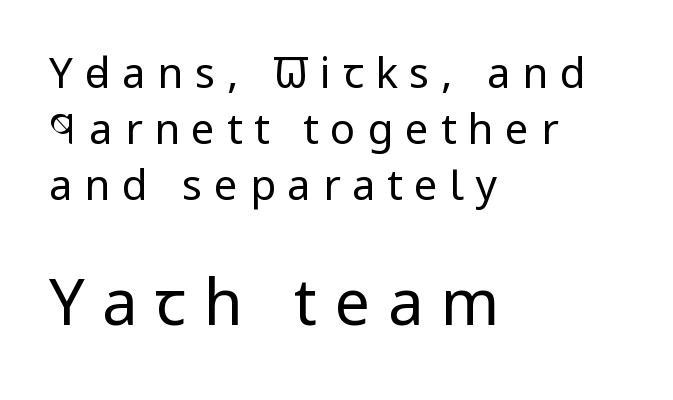
The image shows 63 px regular-weight, condensed sans-serif type, upright; set left-aligned, normal line spacing (1.33x), unusually wide letter spacing (+0.28 em), not underlined; the second (bottom) block is 1.5x larger; low stroke contrast and a large x-height.
